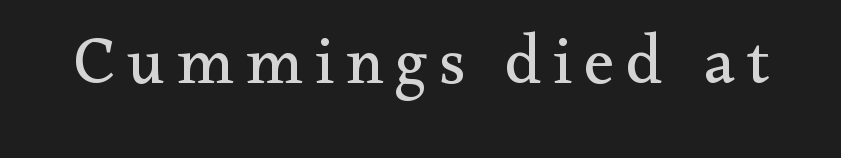
The zone under the glyphs is completely vacant. Stems here are at most as thick as an everyday book face. Proportional: the letters do not fall into vertical columns. Characters remain perfectly vertical along every line.
